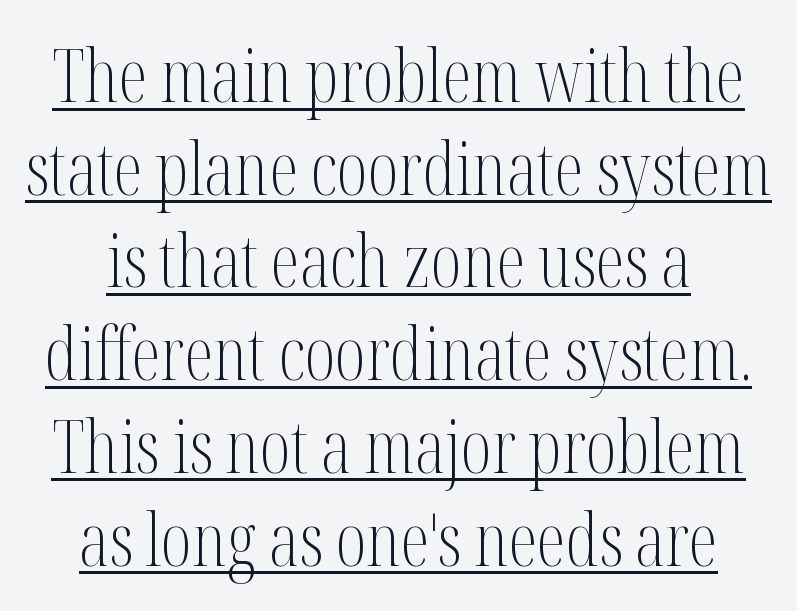
Yep, those are serifs on the letters. Underline: present. Standard letterfit; no display-style spreading of the glyphs. In terms of posture, this sample is upright. The leading is moderate, giving the passage an even texture.
